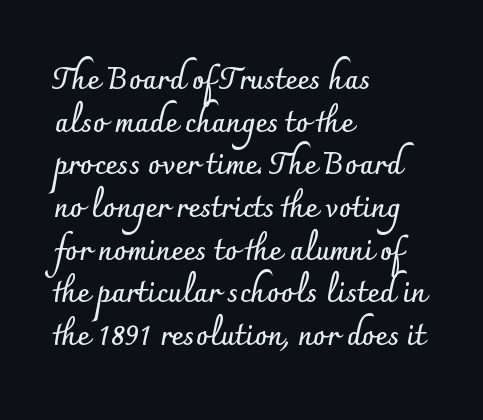
Clear beneath every line of the passage. Regular leading. You'd pick this weight for a headline — it's a proper bold. Layout note: lines flush left. Tracking here is standard; glyphs follow each other at the usual distance.
